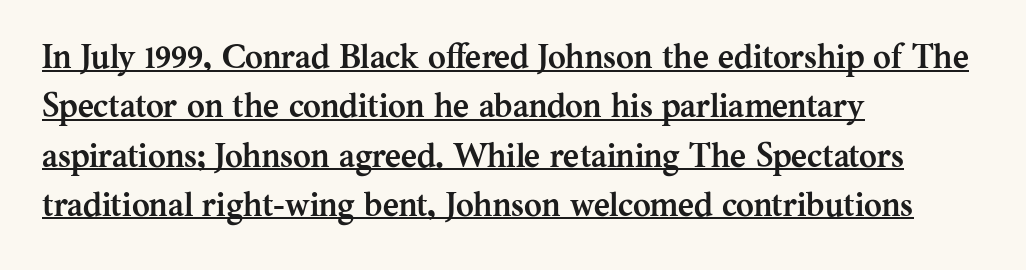
Q: Is the text bold? A: Yes.
Q: Is the text italic (slanted)? A: No, it is upright.
Q: Is the typeface a serif or a sans-serif typeface? A: Serif.
Q: Is the text underlined? A: Yes.
Q: How is the paragraph aligned? A: Left-aligned.
Q: Is the spacing between letters normal or unusually wide? A: Normal.
Q: Is the spacing between lines tight, normal or loose? A: Normal.
Q: Width (condensed, normal, or wide)? A: Normal.
Q: Stroke contrast? A: Medium.
Q: x-height? A: Medium.
Q: Monospaced? A: No.
